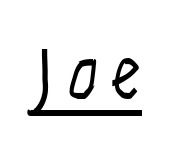
The image shows 75 px light, condensed type, italic (leaning right); set underlined; low stroke contrast and a large x-height.
